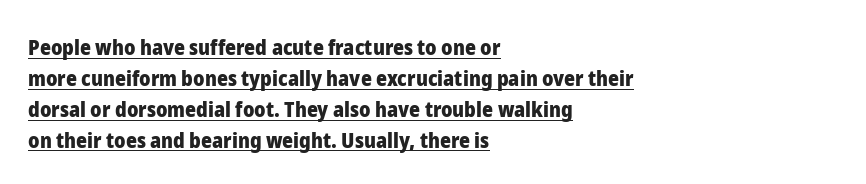
Q: Is the text bold? A: Yes.
Q: Is the text italic (slanted)? A: No, it is upright.
Q: Is the text underlined? A: Yes.
Q: How is the paragraph aligned? A: Left-aligned.
Q: Is the spacing between letters normal or unusually wide? A: Normal.
Q: Is the spacing between lines tight, normal or loose? A: Normal.
